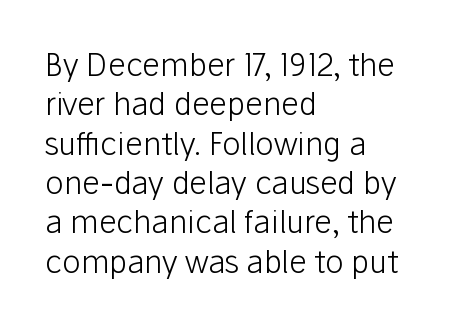
The image shows 31 px light sans-serif type, upright; set left-aligned, normal line spacing (1.27x), normal letter spacing, not underlined; low stroke contrast and a medium x-height.
